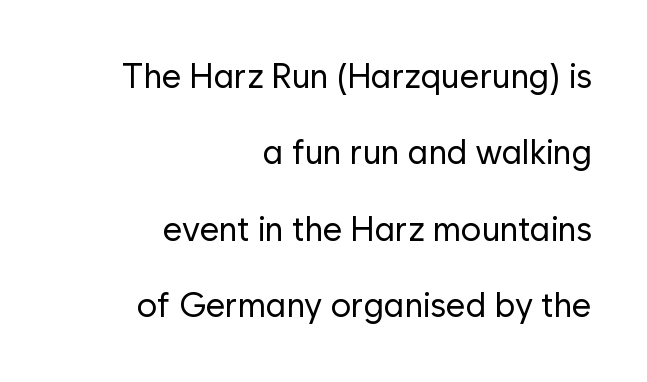
{"serif": "no", "italic": "no", "bold": "no", "weight": "regular", "width": "normal", "stroke_contrast": "low", "x_height": "medium", "monospaced": "no", "underline": "no", "align": "right", "line_spacing": "loose", "line_spacing_ratio": 2.25, "letter_spacing": "normal", "letter_spacing_em": 0.0, "glyph_px": 34}
